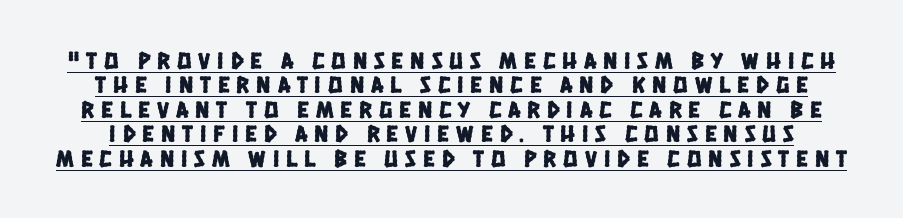
The image shows 24 px text type; set tight line spacing (1.02x), unusually wide letter spacing (+0.29 em), underlined.
